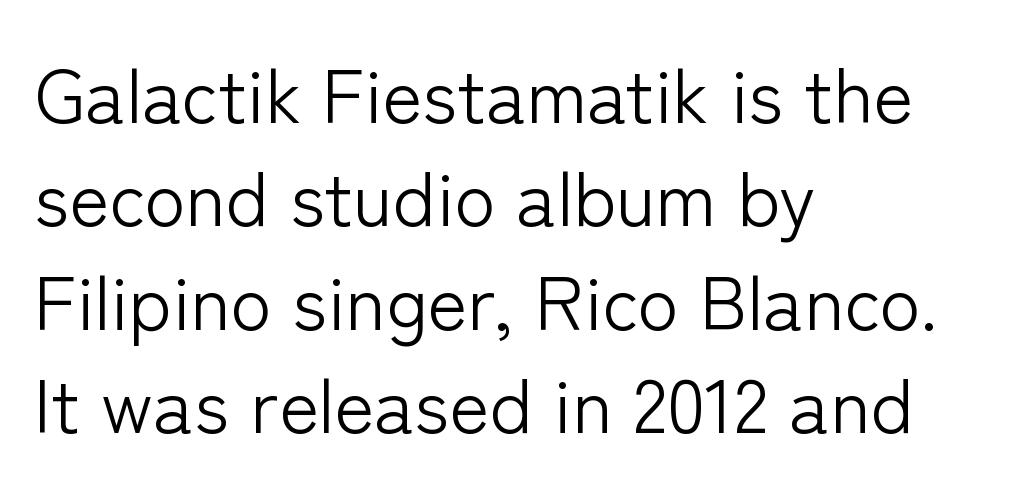
Between one letter and the next there's only the usual sliver of space. Spacing verdict: proportional, widths tailored to each character. Ink coverage per letter is moderate at most. Descender tails drop into unmarked territory. Classification — sans serif.
